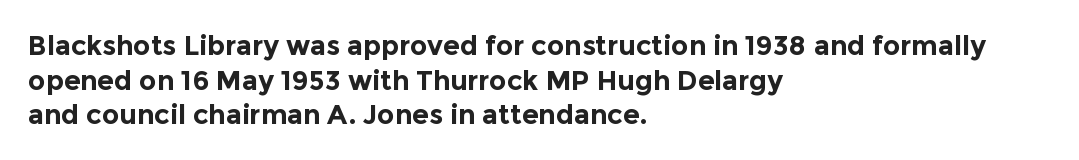
The image shows 27 px bold type, upright; set left-aligned, normal line spacing (1.28x), normal letter spacing, not underlined.
